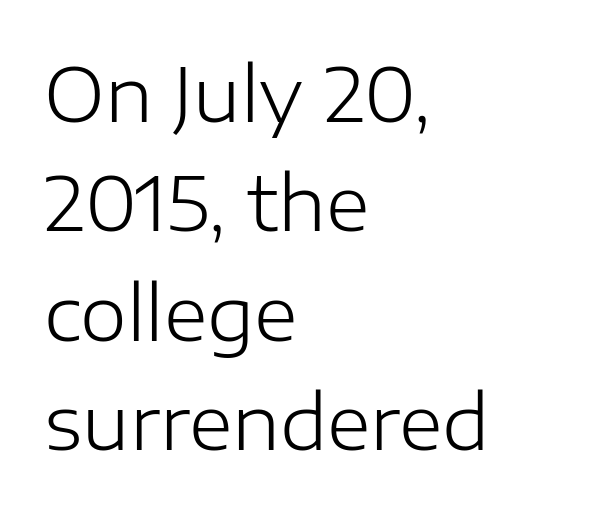
Q: Is the text bold? A: No.
Q: Is the text italic (slanted)? A: No, it is upright.
Q: Is the typeface a serif or a sans-serif typeface? A: Sans-serif.
Q: Is the text underlined? A: No.
Q: How is the paragraph aligned? A: Left-aligned.
Q: Is the spacing between letters normal or unusually wide? A: Normal.
Q: Is the spacing between lines tight, normal or loose? A: Normal.
Q: Width (condensed, normal, or wide)? A: Normal.
Q: Stroke contrast? A: Low.
Q: x-height? A: Medium.
Q: Monospaced? A: No.
